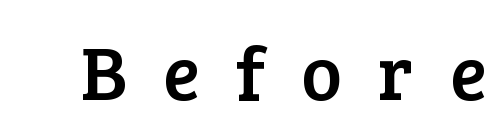
The image shows 77 px serif type, upright; set unusually wide letter spacing (+0.47 em), not underlined; low stroke contrast and a medium x-height.
